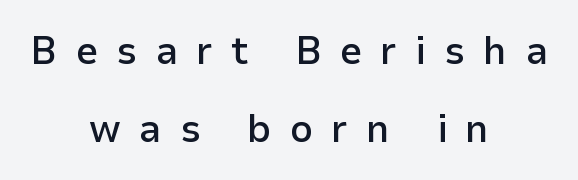
Q: Is the text bold? A: Semi-bold.
Q: Is the text italic (slanted)? A: No, it is upright.
Q: Is the typeface a serif or a sans-serif typeface? A: Sans-serif.
Q: Is the text underlined? A: No.
Q: How is the paragraph aligned? A: Centered.
Q: Is the spacing between letters normal or unusually wide? A: Unusually wide.
Q: Is the spacing between lines tight, normal or loose? A: Loose.
Q: Width (condensed, normal, or wide)? A: Normal.
Q: Stroke contrast? A: Low.
Q: x-height? A: Medium.
Q: Monospaced? A: No.
